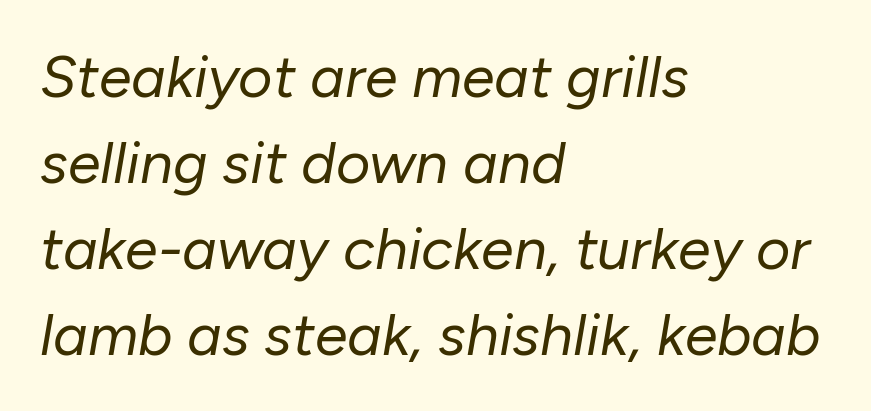
{"italic": "yes", "lean": "right", "slant_degrees": 10, "bold": "no", "weight": "regular", "width": "normal", "stroke_contrast": "low", "x_height": "medium", "monospaced": "no", "underline": "no", "align": "left", "line_spacing": "normal", "line_spacing_ratio": 1.46, "letter_spacing": "normal", "letter_spacing_em": 0.0, "glyph_px": 59}
